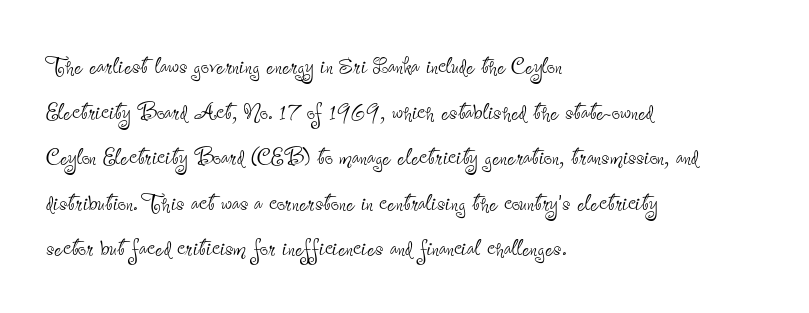
The line-height multiplier appears to be the usual default. Decoration check: the copy has no underline. Notice how the passage keeps a crisp vertical edge on the left only.
